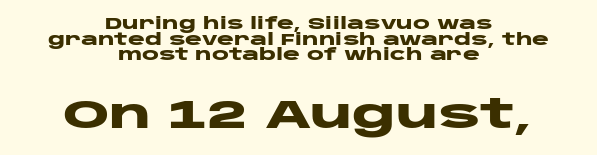
{"serif": "no", "italic": "no", "bold": "yes", "weight": "heavy", "width": "wide", "stroke_contrast": "low", "x_height": "large", "monospaced": "no", "underline": "no", "align": "center", "line_spacing": "tight", "line_spacing_ratio": 0.97, "letter_spacing": "normal", "letter_spacing_em": 0.0, "larger_block": "second", "size_ratio": 2.56, "glyph_px": 41}
